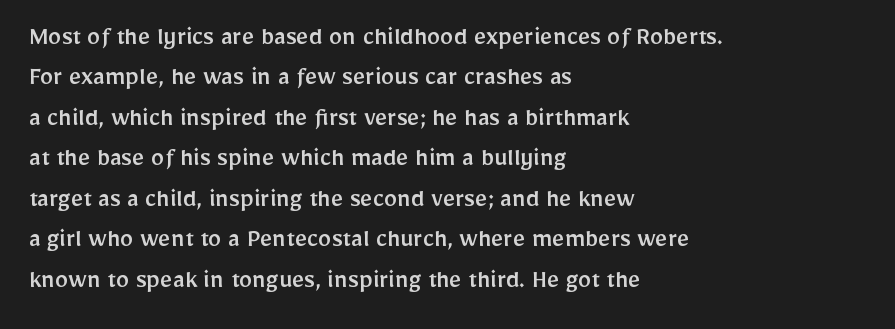
{"italic": "no", "underline": "no", "align": "left", "line_spacing": "normal", "line_spacing_ratio": 1.5, "letter_spacing": "normal", "letter_spacing_em": 0.0, "glyph_px": 27}
